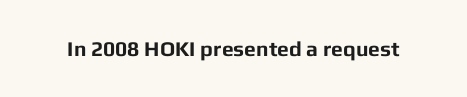
The image shows 21 px bold type, upright; set normal letter spacing, not underlined.
